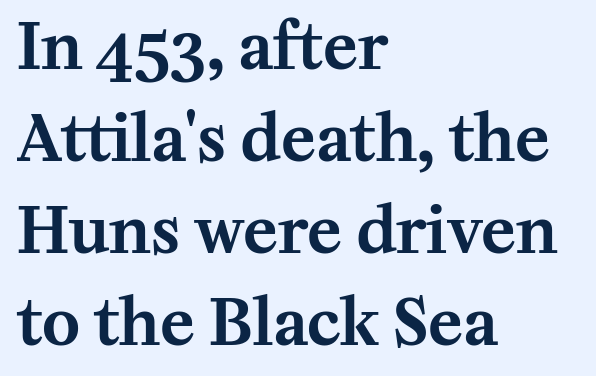
The image shows 64 px serif type, upright; set left-aligned, normal line spacing (1.44x), normal letter spacing, not underlined; medium stroke contrast and a medium x-height.
